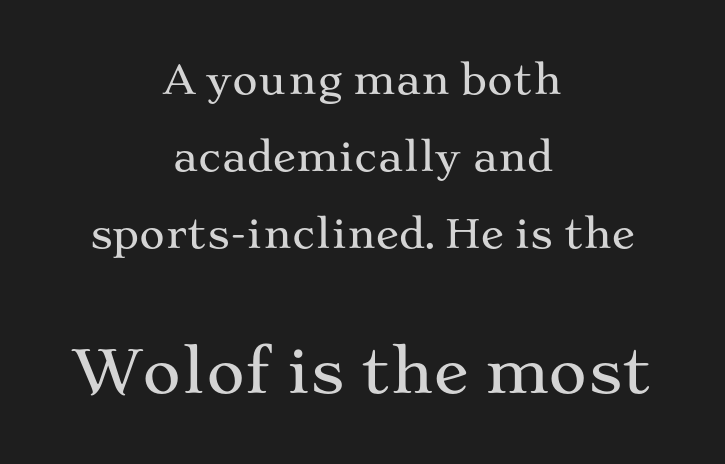
Has an underline been added? It has not. The passage is arranged like a title page — every line centered. Unlike italic type, these characters show no tilt at all. Standard letterfit; no display-style spreading of the glyphs.
